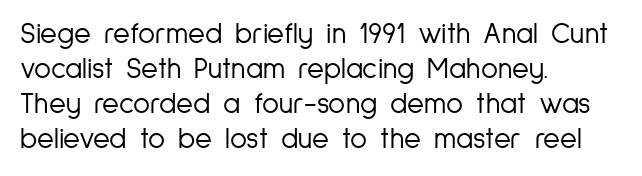
{"serif": "no", "italic": "no", "bold": "no", "weight": "light", "width": "condensed", "stroke_contrast": "low", "x_height": "medium", "monospaced": "no", "underline": "no", "align": "left", "line_spacing_ratio": 1.21, "letter_spacing": "normal", "letter_spacing_em": 0.0, "glyph_px": 29}
